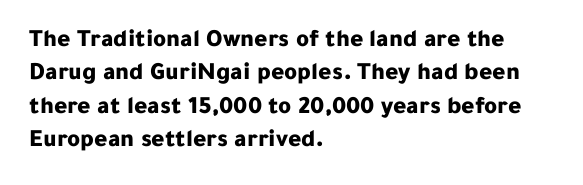
Q: Is the text bold? A: Yes.
Q: Is the text italic (slanted)? A: No, it is upright.
Q: Is the text underlined? A: No.
Q: How is the paragraph aligned? A: Left-aligned.
Q: Is the spacing between letters normal or unusually wide? A: Normal.
Q: Is the spacing between lines tight, normal or loose? A: Normal.
